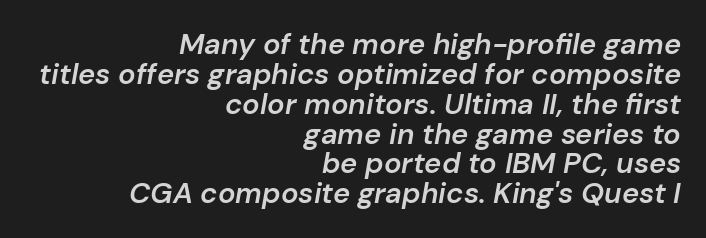
Cramped leading. Tracking here is standard; glyphs follow each other at the usual distance. The setting favours the right margin, as signatures and pull-quotes sometimes do. A semibold gives these letters moderate extra thickness, short of bold.
